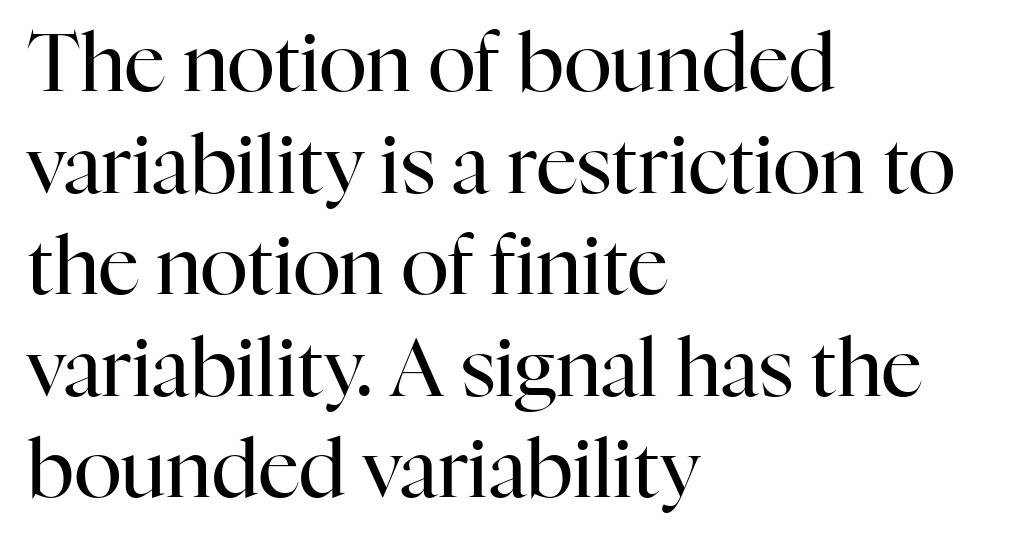
The image shows 80 px regular-weight serif type, upright; set left-aligned, normal line spacing (1.27x), normal letter spacing, not underlined; high stroke contrast and a medium x-height.
